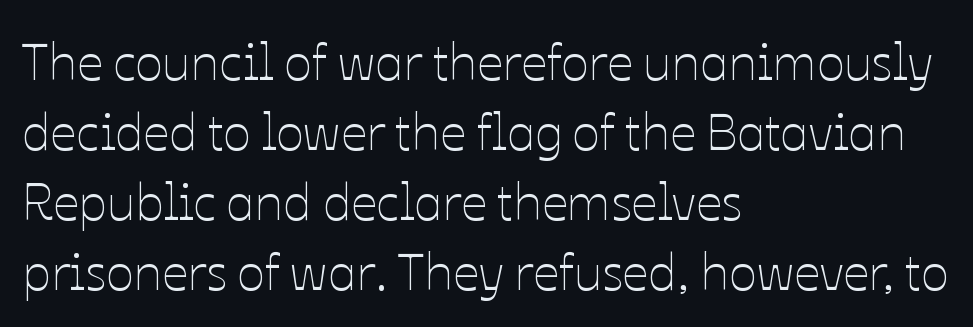
The tracking reads as untouched default to a designer's eye. The string is rendered with underlining switched off. This sample has the flowing, uneven cadence of proportional lettering. Unlike italic type, these characters show no tilt at all.
